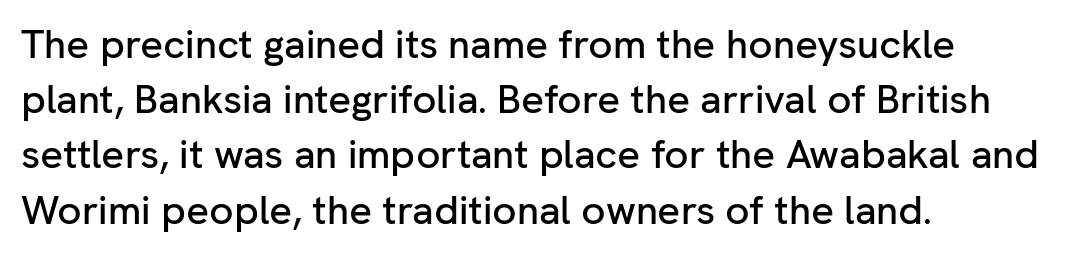
{"serif": "no", "italic": "no", "width": "normal", "stroke_contrast": "low", "x_height": "medium", "monospaced": "no", "underline": "no", "align": "left", "line_spacing": "normal", "line_spacing_ratio": 1.38, "letter_spacing": "normal", "letter_spacing_em": 0.0, "glyph_px": 40}
